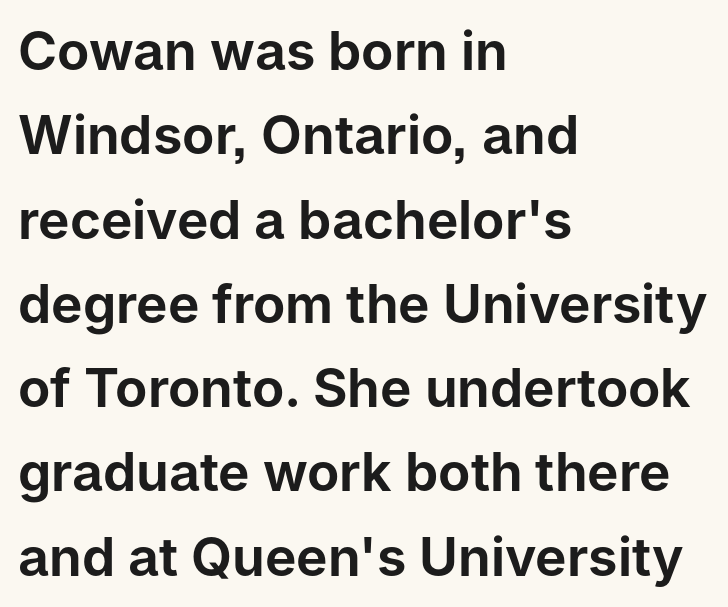
Q: Is the text italic (slanted)? A: No, it is upright.
Q: Is the typeface a serif or a sans-serif typeface? A: Sans-serif.
Q: Is the text underlined? A: No.
Q: How is the paragraph aligned? A: Left-aligned.
Q: Is the spacing between letters normal or unusually wide? A: Normal.
Q: Is the spacing between lines tight, normal or loose? A: Normal.
Q: Width (condensed, normal, or wide)? A: Normal.
Q: Stroke contrast? A: Low.
Q: x-height? A: Medium.
Q: Monospaced? A: No.
